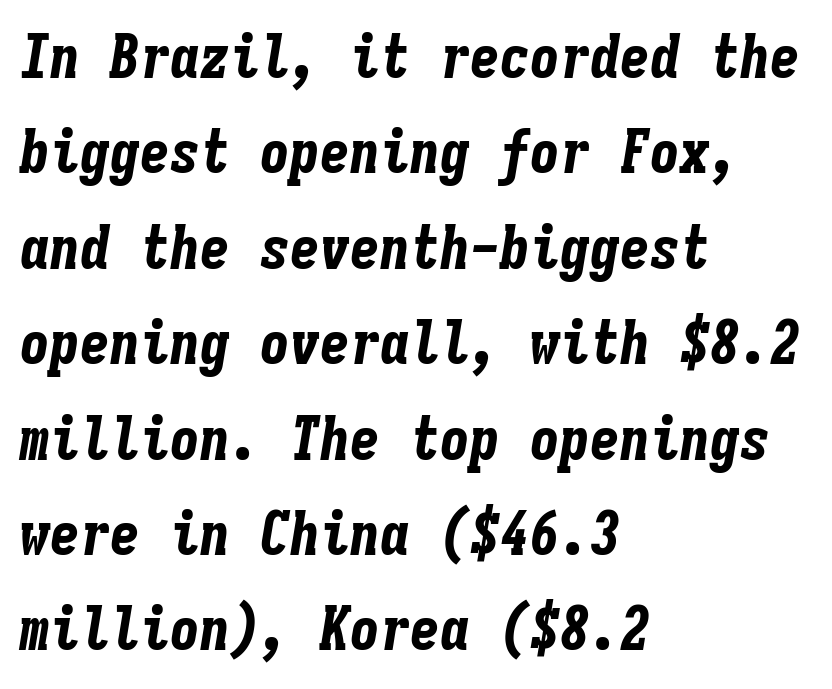
The image shows 60 px bold, condensed type, italic (leaning right), monospaced; set left-aligned, normal line spacing (1.59x), normal letter spacing, not underlined; low stroke contrast and a medium x-height.
